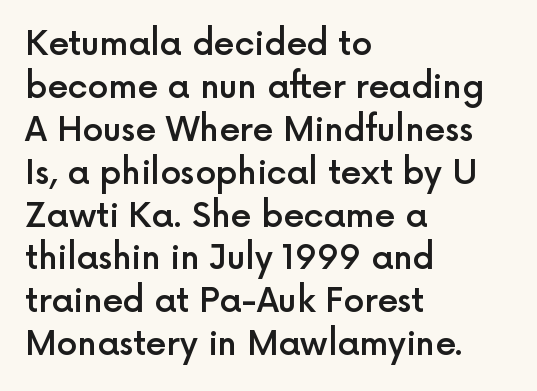
These lines are set flush left with a ragged right edge. Classification — sans serif. The axis of the letterforms is exactly vertical. Short note: letters normally spaced.
